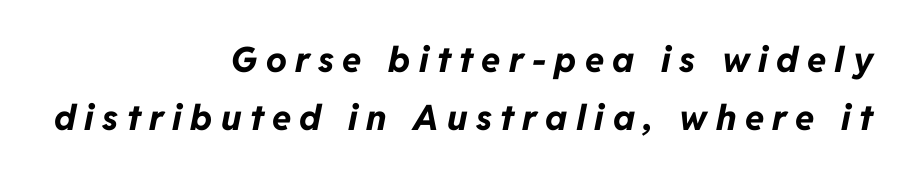
Words appear elongated and porous because spacing is wide. Students, this is bold: see how much ink each stroke carries. The specimen omits any rule beneath the text block's lines. There's an unmistakable incline to the writing here. You could not count columns in this text — the font is proportionally spaced.
